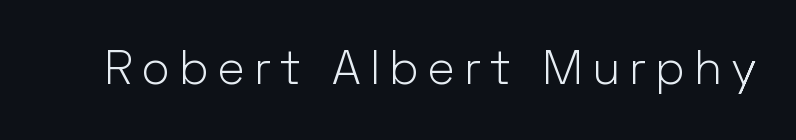
{"serif": "no", "italic": "no", "bold": "no", "weight": "light", "width": "normal", "stroke_contrast": "low", "x_height": "medium", "monospaced": "no", "underline": "no", "letter_spacing": "wide", "letter_spacing_em": 0.2, "glyph_px": 47}
